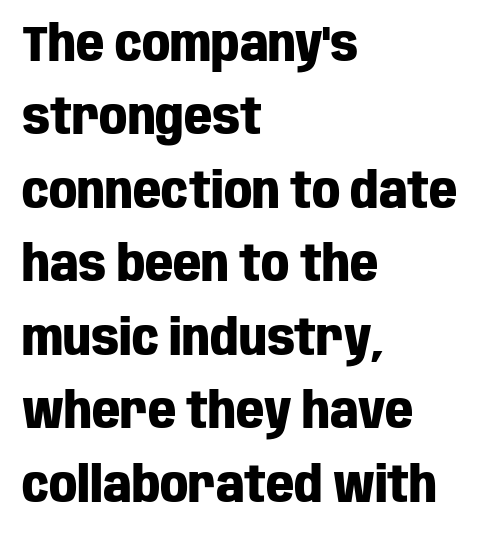
The image shows 49 px heavy, condensed sans-serif type, upright; set left-aligned, normal line spacing (1.5x), normal letter spacing, not underlined; low stroke contrast and a large x-height.
